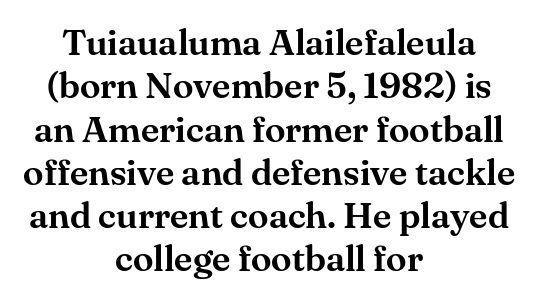
Q: Is the text italic (slanted)? A: No, it is upright.
Q: Is the typeface a serif or a sans-serif typeface? A: Serif.
Q: Is the text underlined? A: No.
Q: How is the paragraph aligned? A: Centered.
Q: Is the spacing between letters normal or unusually wide? A: Normal.
Q: Width (condensed, normal, or wide)? A: Normal.
Q: Stroke contrast? A: Medium.
Q: x-height? A: Small.
Q: Monospaced? A: No.
